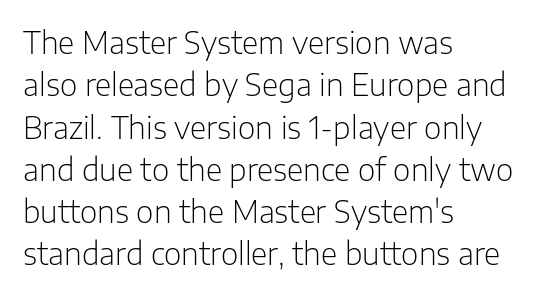
Q: Is the text bold? A: No.
Q: Is the text italic (slanted)? A: No, it is upright.
Q: Is the typeface a serif or a sans-serif typeface? A: Sans-serif.
Q: Is the text underlined? A: No.
Q: How is the paragraph aligned? A: Left-aligned.
Q: Is the spacing between letters normal or unusually wide? A: Normal.
Q: Is the spacing between lines tight, normal or loose? A: Normal.
Q: Width (condensed, normal, or wide)? A: Normal.
Q: Stroke contrast? A: Low.
Q: x-height? A: Medium.
Q: Monospaced? A: No.
